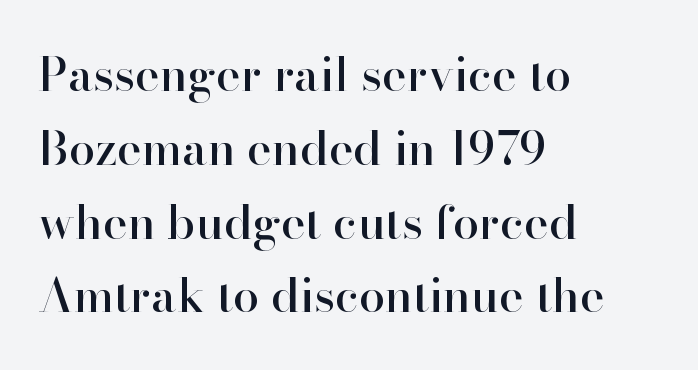
The image shows 47 px serif type, upright; set left-aligned, normal line spacing (1.57x), normal letter spacing, not underlined; high stroke contrast and a small x-height.
